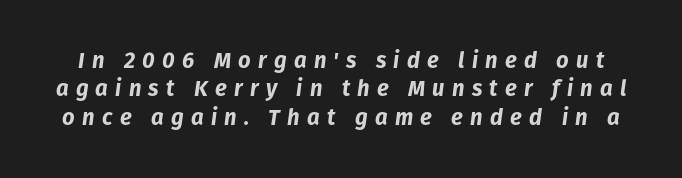
The image shows 22 px bold type, italic (leaning right); set normal line spacing (1.29x), unusually wide letter spacing (+0.33 em), not underlined.
